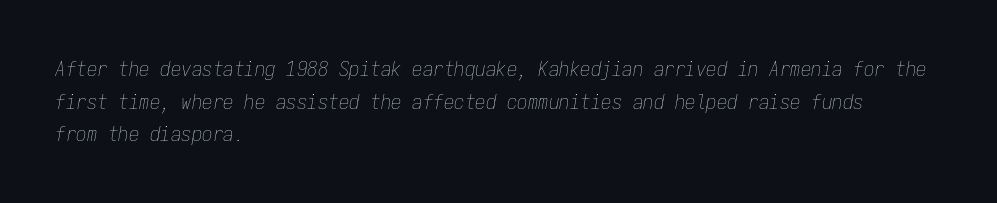
Q: Is the text bold? A: No.
Q: Is the text italic (slanted)? A: Yes, it leans right by about 9 degrees.
Q: Is the text underlined? A: No.
Q: How is the paragraph aligned? A: Left-aligned.
Q: Is the spacing between letters normal or unusually wide? A: Normal.
Q: Is the spacing between lines tight, normal or loose? A: Normal.
